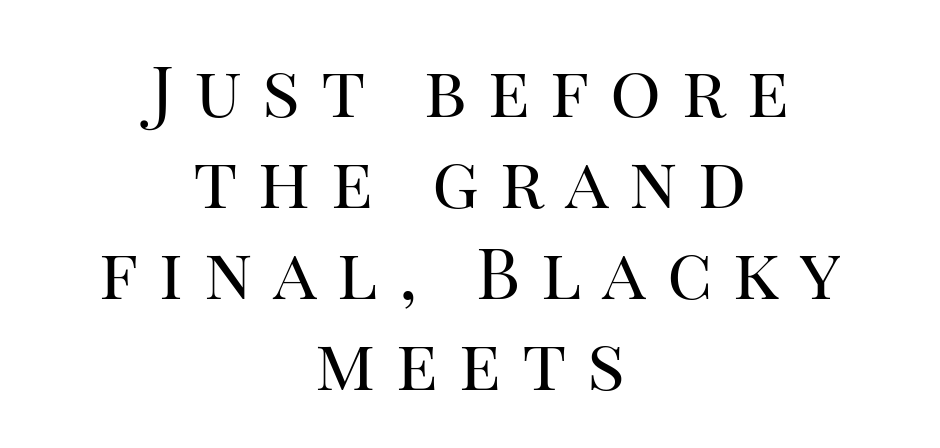
The paragraph has two soft edges and a firm central axis. The zone under the glyphs is completely vacant. How are the letters spaced? Widely, with obvious added tracking. Summary of vertical rhythm: regular, with standard interline spacing.
